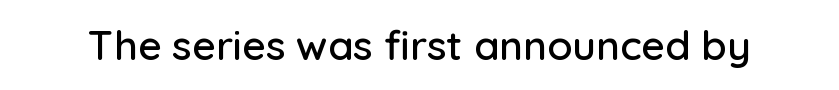
{"serif": "no", "italic": "no", "width": "normal", "stroke_contrast": "low", "x_height": "medium", "monospaced": "no", "underline": "no", "letter_spacing": "normal", "letter_spacing_em": 0.0, "glyph_px": 41}
